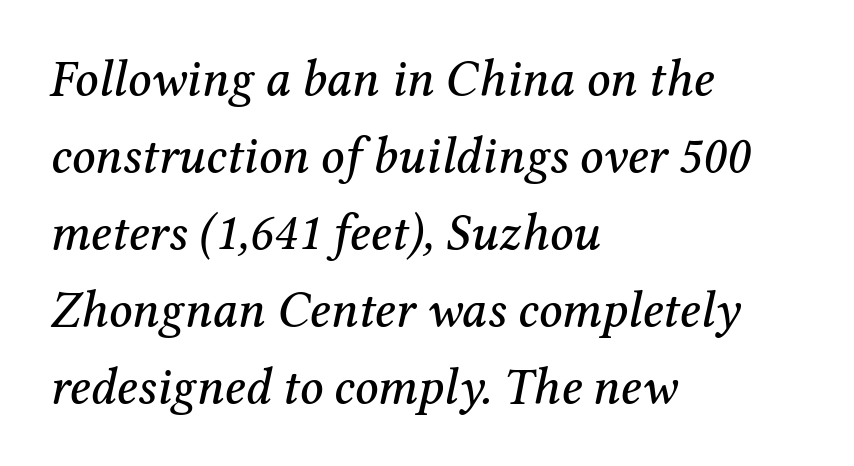
{"serif": "yes", "italic": "yes", "lean": "right", "slant_degrees": 12, "width": "normal", "stroke_contrast": "medium", "x_height": "medium", "monospaced": "no", "underline": "no", "align": "left", "line_spacing": "normal", "line_spacing_ratio": 1.51, "letter_spacing": "normal", "letter_spacing_em": 0.0, "glyph_px": 51}
